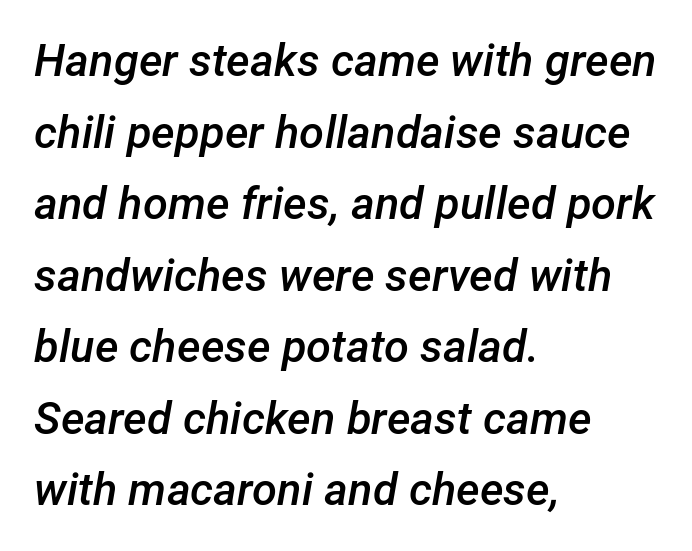
Q: Is the text bold? A: Semi-bold.
Q: Is the text italic (slanted)? A: Yes, it leans right by about 12 degrees.
Q: Is the text underlined? A: No.
Q: How is the paragraph aligned? A: Left-aligned.
Q: Is the spacing between letters normal or unusually wide? A: Normal.
Q: Is the spacing between lines tight, normal or loose? A: Normal.
Q: Width (condensed, normal, or wide)? A: Normal.
Q: Stroke contrast? A: Low.
Q: x-height? A: Medium.
Q: Monospaced? A: No.
